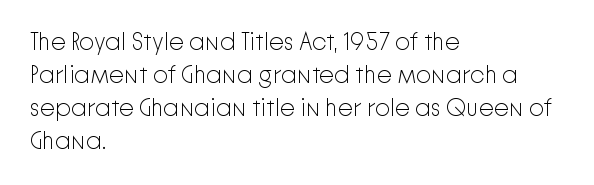
Horizontally, the lines are justified to the leading edge only. A roman cut, with each character standing at attention. The lines sit at an ordinary, default distance from one another. The font sits on the lighter half of the weight spectrum, regular included. Just letters on the line, the space beneath them empty. Standard letterfit; no display-style spreading of the glyphs.
